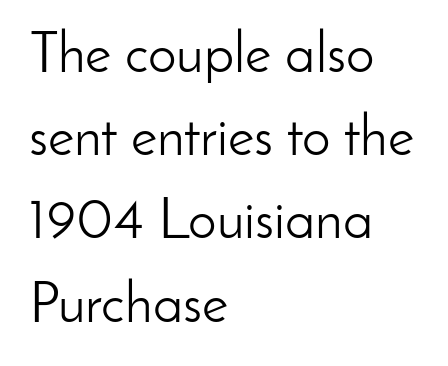
In terms of letterspacing, this is plain default setting. The face used here is proportionally spaced, like ordinary book or web type. Leading: standard. The passage shown is typeset with a sans-serif family.
